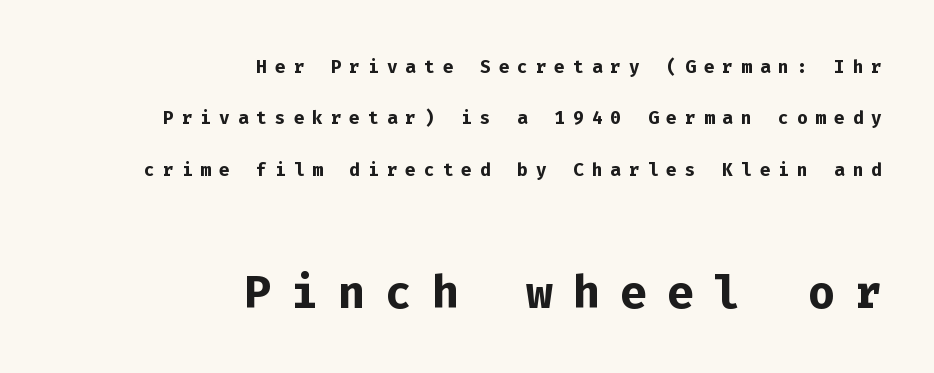
The image shows 63 px semibold sans-serif type, upright, monospaced; set right-aligned, loose line spacing (2.06x), unusually wide letter spacing (+0.32 em), not underlined; the second (bottom) block is 2.52x larger; low stroke contrast and a medium x-height.
